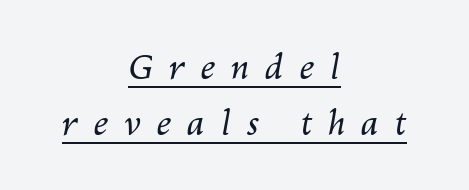
This sample uses an oblique cut, with every glyph tilted off the vertical. The lines are quadded center. Somebody hit Ctrl+U on this one — the words are underlined. One glance says typical: line gaps are just what's usual. These lines are rendered in a variable-pitch font. Stems and bowls with no extra thickness — not bold.
